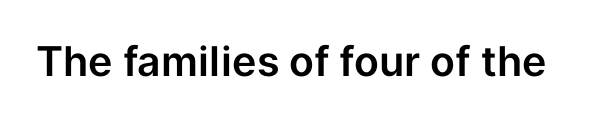
The image shows 41 px sans-serif type, upright; set normal letter spacing, not underlined; low stroke contrast and a medium x-height.
